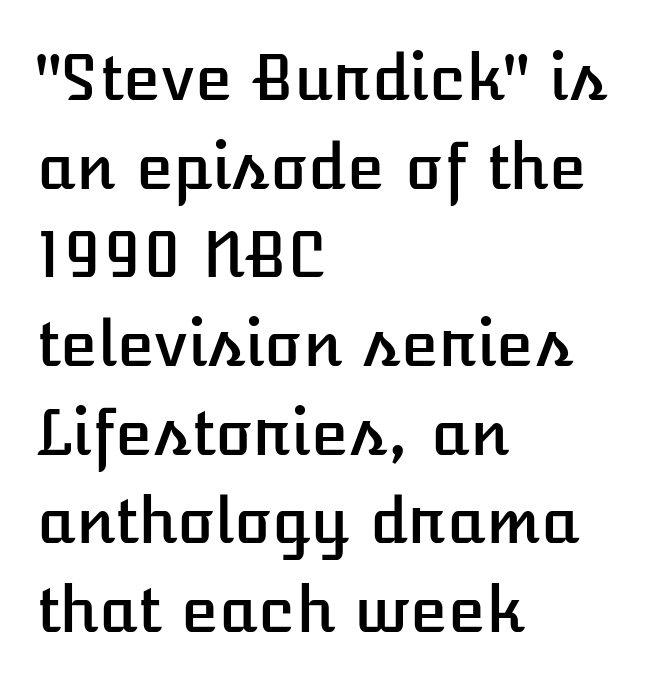
The image shows 62 px text type, upright; set left-aligned, normal line spacing (1.43x), normal letter spacing, not underlined; low stroke contrast and a medium x-height.
